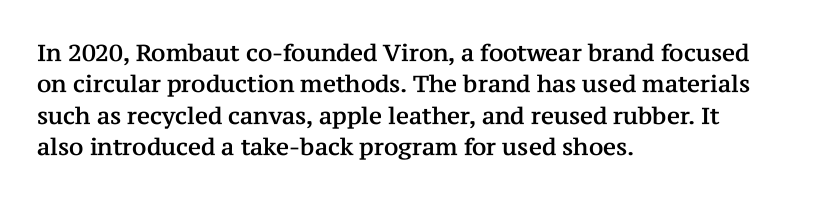
{"italic": "no", "underline": "no", "align": "left", "line_spacing": "normal", "line_spacing_ratio": 1.36, "letter_spacing": "normal", "letter_spacing_em": 0.0, "glyph_px": 23}
